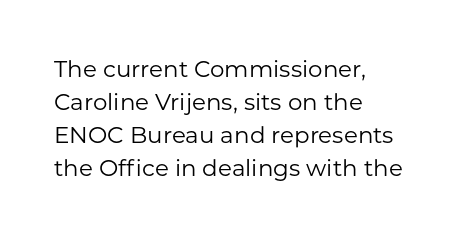
Honestly, the row spacing looks completely unremarkable. Caption: face not bold, strokes unweighted. Posture: vertical. This rendering features lettering with no underline. The setting favours the left margin, as ordinary paragraphs usually do.
